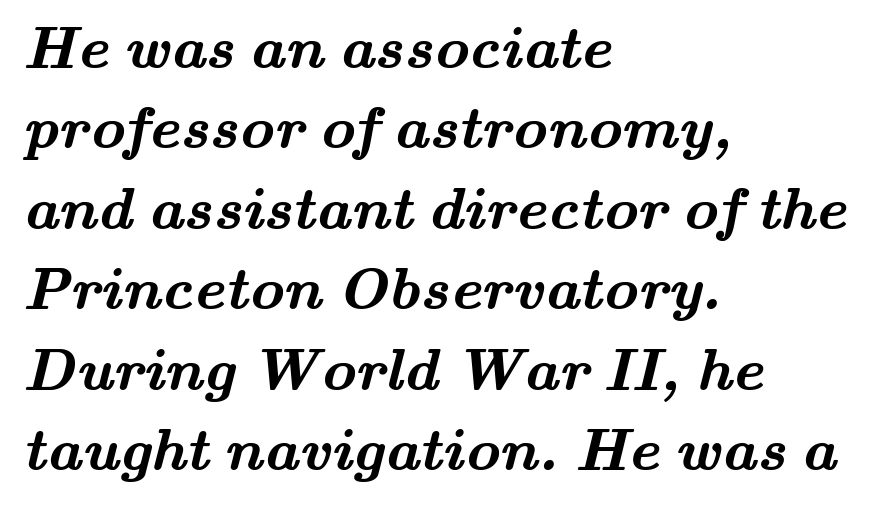
Regular leading. The baseline area is clear. Looks like regular typesetting: each glyph gets only the width it needs. Which margin do the lines hug? The left one — the right edge is uneven.
